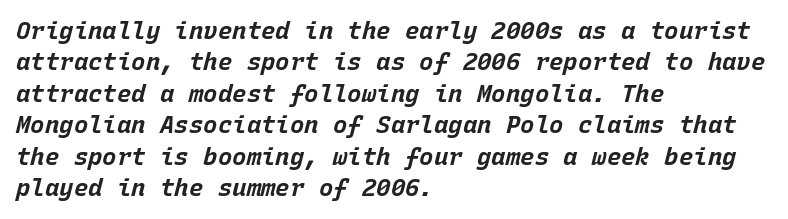
Type without underlining. One-word summary of the alignment: left. How would I describe the line gaps? Plain and ordinary. Observe the lean: these are italic letterforms. Weight: bold.
